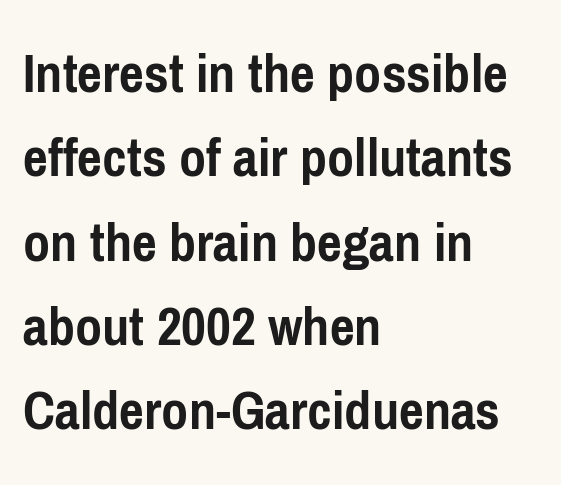
The image shows 59 px semibold, condensed sans-serif type, upright; set left-aligned, normal line spacing (1.43x), normal letter spacing, not underlined; low stroke contrast and a medium x-height.
